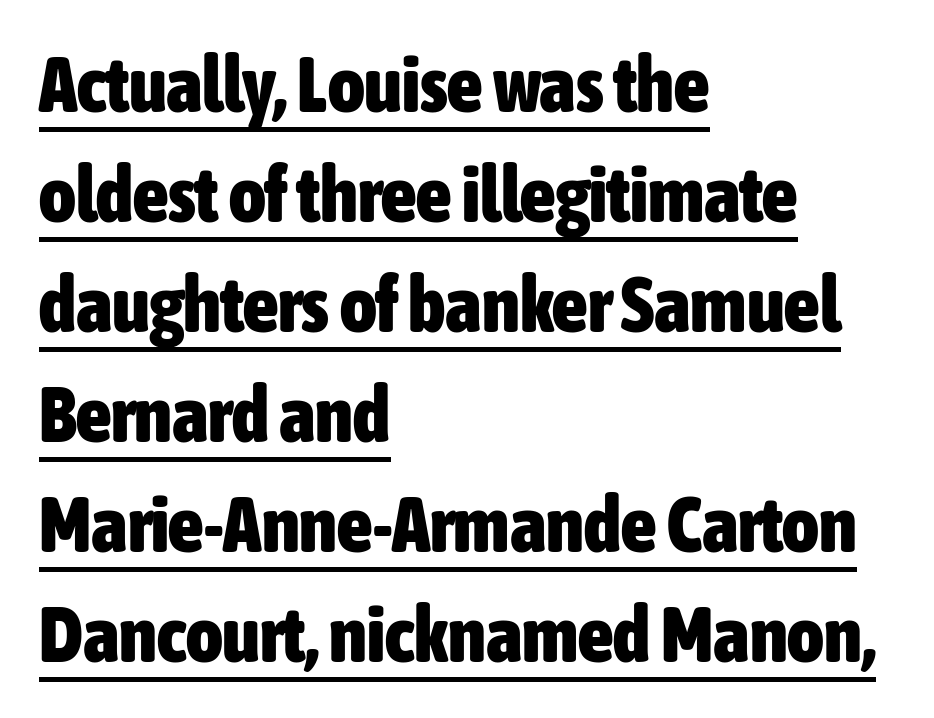
The sample has been set heavy, in full bold. Looks like someone drew a line under every word here. Nothing sits at the stroke ends, so this counts as sans-serif. Short and long lines alike share a common starting point at left. If you drew a line through each stem, it would be perfectly vertical.
